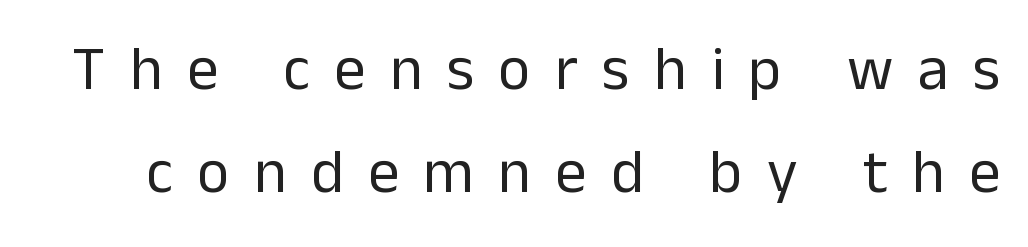
{"serif": "no", "italic": "no", "bold": "no", "weight": "regular", "width": "normal", "stroke_contrast": "low", "x_height": "medium", "monospaced": "no", "underline": "no", "line_spacing": "normal", "line_spacing_ratio": 1.66, "letter_spacing": "wide", "letter_spacing_em": 0.39, "glyph_px": 62}
